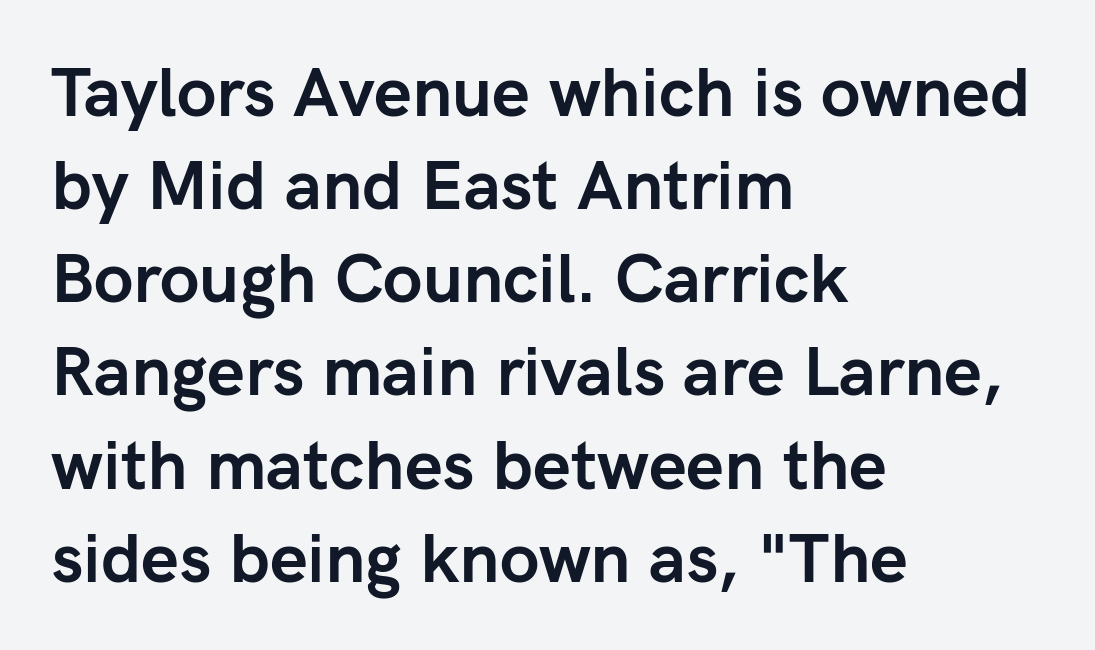
{"serif": "no", "italic": "no", "bold": "yes", "weight": "semibold", "width": "normal", "stroke_contrast": "low", "x_height": "medium", "monospaced": "no", "underline": "no", "align": "left", "line_spacing": "normal", "line_spacing_ratio": 1.37, "letter_spacing": "normal", "letter_spacing_em": 0.0, "glyph_px": 68}
